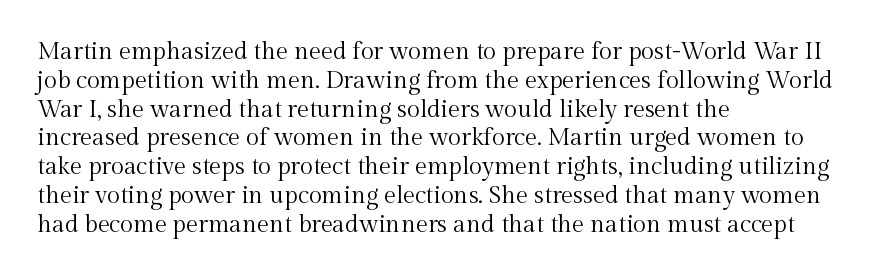
{"italic": "no", "bold": "no", "underline": "no", "align": "left", "line_spacing_ratio": 1.2, "letter_spacing": "normal", "letter_spacing_em": 0.0, "glyph_px": 24}
